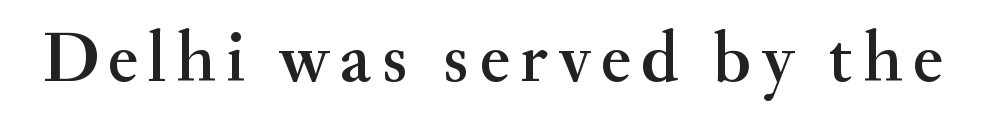
The image shows 72 px serif type, upright; set not underlined; medium stroke contrast and a small x-height.
